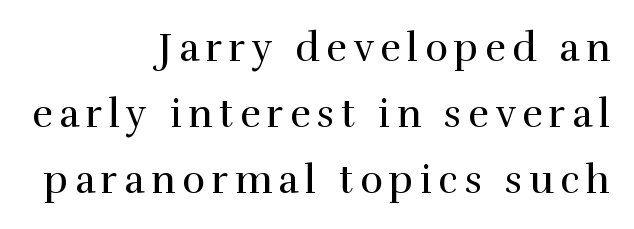
Q: Is the text bold? A: No.
Q: Is the text italic (slanted)? A: No, it is upright.
Q: Is the typeface a serif or a sans-serif typeface? A: Serif.
Q: Is the text underlined? A: No.
Q: How is the paragraph aligned? A: Right-aligned.
Q: Is the spacing between lines tight, normal or loose? A: Normal.
Q: Width (condensed, normal, or wide)? A: Normal.
Q: x-height? A: Medium.
Q: Monospaced? A: No.
